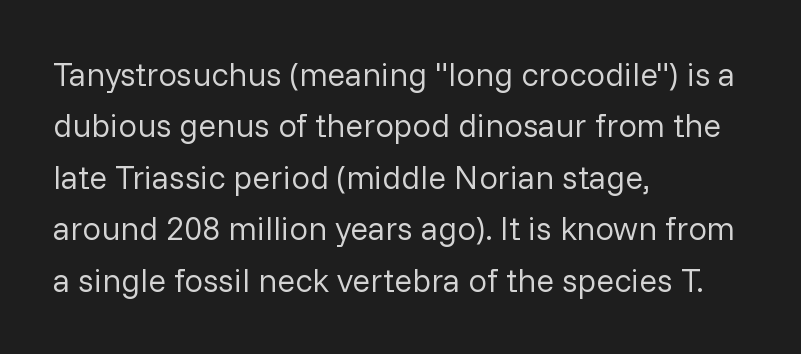
Q: Is the text bold? A: No.
Q: Is the text italic (slanted)? A: No, it is upright.
Q: Is the typeface a serif or a sans-serif typeface? A: Sans-serif.
Q: Is the text underlined? A: No.
Q: How is the paragraph aligned? A: Left-aligned.
Q: Is the spacing between letters normal or unusually wide? A: Normal.
Q: Is the spacing between lines tight, normal or loose? A: Normal.
Q: Width (condensed, normal, or wide)? A: Normal.
Q: Stroke contrast? A: Low.
Q: x-height? A: Medium.
Q: Monospaced? A: No.
